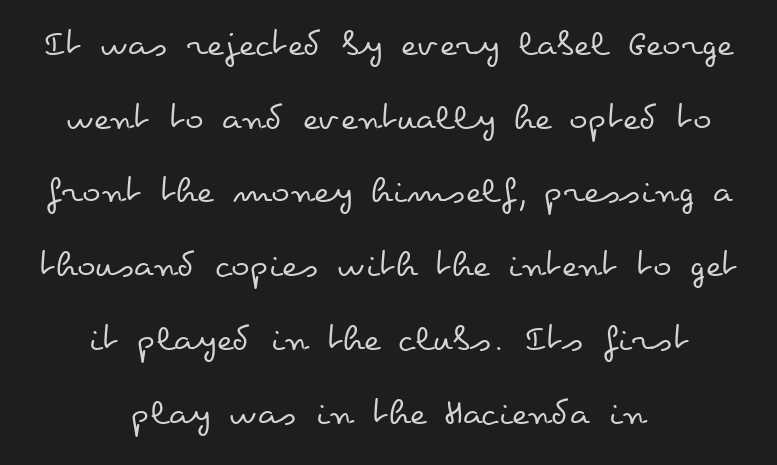
The image shows 39 px regular-weight, wide type, upright; set centered, line spacing 1.89x, normal letter spacing, not underlined; low stroke contrast and a small x-height.
